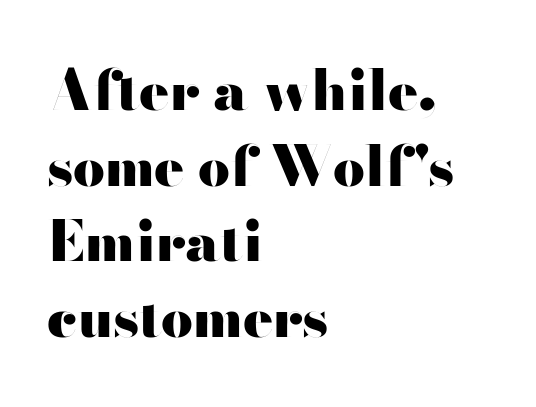
{"italic": "no", "bold": "yes", "weight": "heavy", "width": "wide", "stroke_contrast": "high", "x_height": "small", "monospaced": "no", "underline": "no", "align": "left", "line_spacing": "normal", "line_spacing_ratio": 1.35, "letter_spacing": "normal", "letter_spacing_em": 0.0, "glyph_px": 56}
